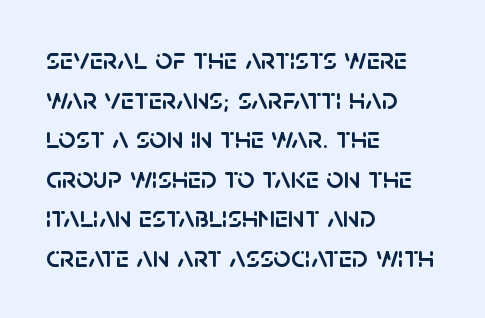
The image shows 30 px sans-serif type, upright; set left-aligned, normal line spacing (1.32x), normal letter spacing, not underlined; low stroke contrast and a large x-height.
